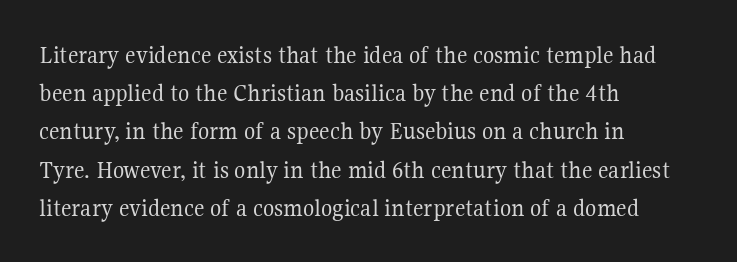
Q: Is the text bold? A: No.
Q: Is the text italic (slanted)? A: No, it is upright.
Q: Is the text underlined? A: No.
Q: How is the paragraph aligned? A: Left-aligned.
Q: Is the spacing between letters normal or unusually wide? A: Normal.
Q: Is the spacing between lines tight, normal or loose? A: Normal.
